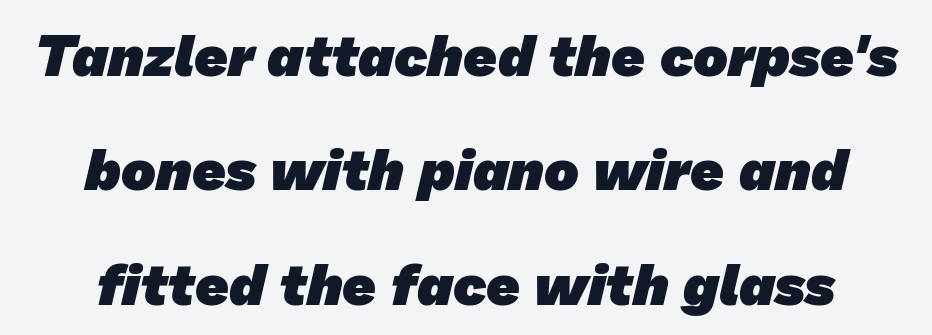
The tracking reads as untouched default to a designer's eye. Pretty heavy lettering here — definitely bold. Check the space under the baseline: it is left empty. Horizontally, the lines are justified to the midpoint only. Compared with typical paragraphs, the rows here are farther apart. The passage shown is typed in a proportional face where columns would drift.
